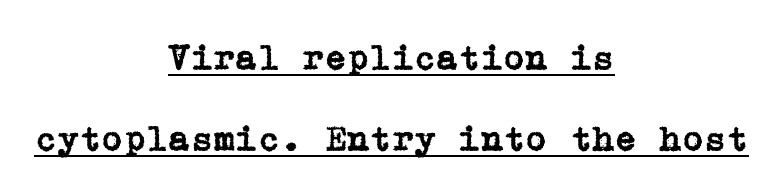
The letters stand straight up with perfectly vertical stems. This rendering employs a face with finishing strokes, i.e., a serif. Is there much room between lines? Yes — plenty of vertical air separates them. Inter-character spacing is left at the font's built-in metrics. The face used here appears with an underline applied.
